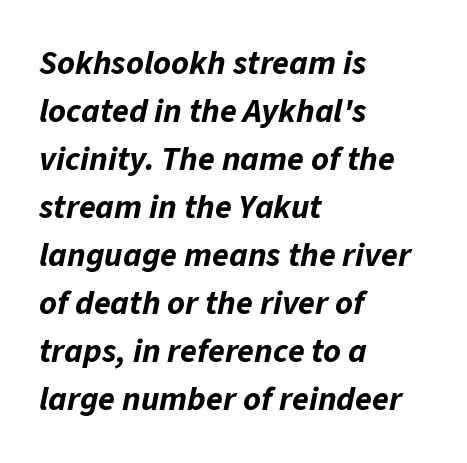
The image shows 34 px bold type, italic (leaning right); set left-aligned, normal line spacing (1.41x), normal letter spacing, not underlined; low stroke contrast and a medium x-height.
